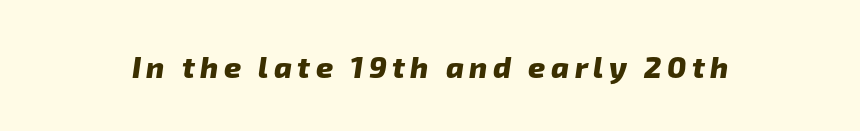
{"serif": "no", "bold": "yes", "weight": "heavy", "width": "normal", "stroke_contrast": "low", "x_height": "medium", "monospaced": "no", "underline": "no", "glyph_px": 30}
